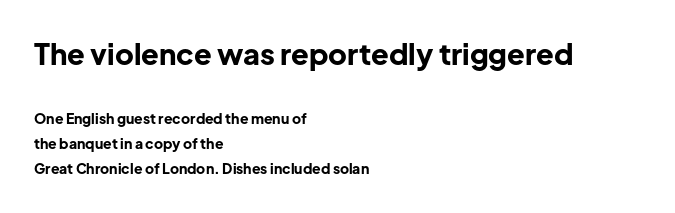
Short note: letters normally spaced. The setting favours the left margin, as ordinary paragraphs usually do. Italic? Not at all — the glyphs are vertical. A student would notice the top passage is typeset larger than what follows.
